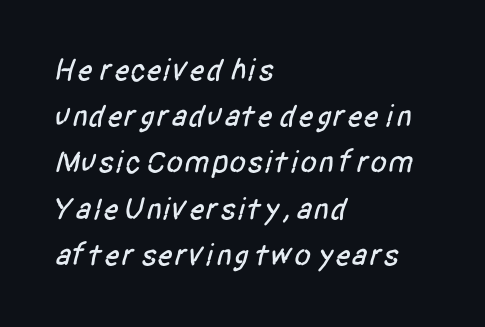
The image shows 31 px condensed sans-serif type; set left-aligned, normal line spacing (1.49x), normal letter spacing, not underlined; low stroke contrast and a large x-height.
